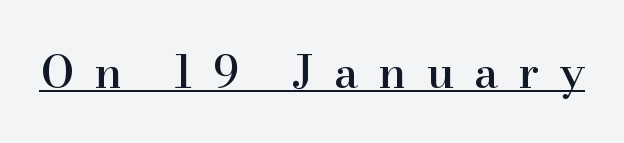
{"serif": "yes", "italic": "no", "width": "normal", "stroke_contrast": "high", "x_height": "small", "monospaced": "no", "underline": "yes", "letter_spacing": "wide", "letter_spacing_em": 0.45, "glyph_px": 45}
